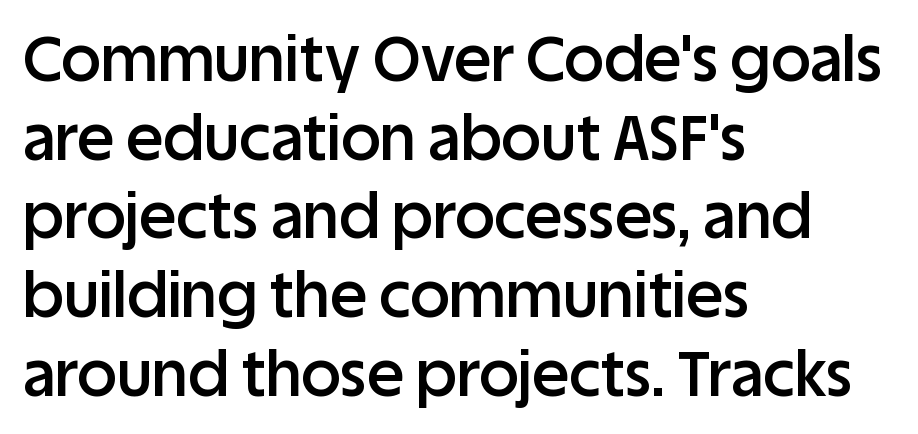
{"serif": "no", "italic": "no", "bold": "semi", "weight": "semibold", "width": "normal", "stroke_contrast": "low", "x_height": "large", "monospaced": "no", "underline": "no", "align": "left", "line_spacing": "normal", "line_spacing_ratio": 1.27, "letter_spacing": "normal", "letter_spacing_em": 0.0, "glyph_px": 62}
